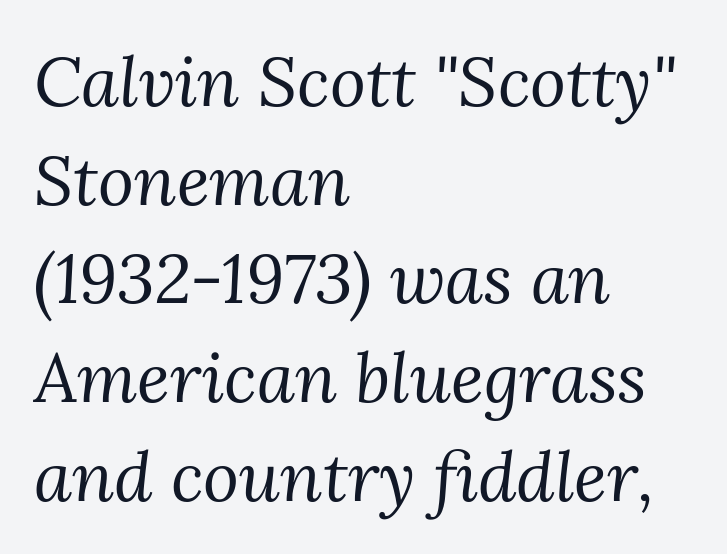
The image shows 69 px regular-weight serif type, italic (leaning right); set left-aligned, normal line spacing (1.43x), normal letter spacing, not underlined; medium stroke contrast and a medium x-height.
